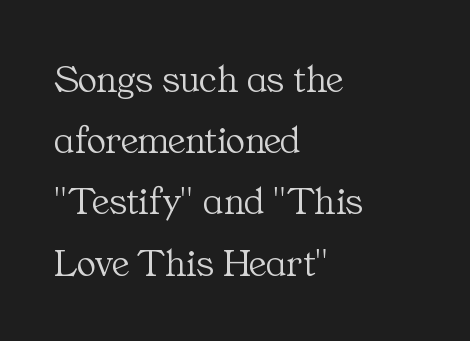
Words float on clear page, feet unadorned. No italicization has been applied; the sample stays upright. Every row of glyphs begins at an identical x-position on the left. There is no visible air inserted between adjacent glyphs. You could not count columns in this text — the font is proportionally spaced.
